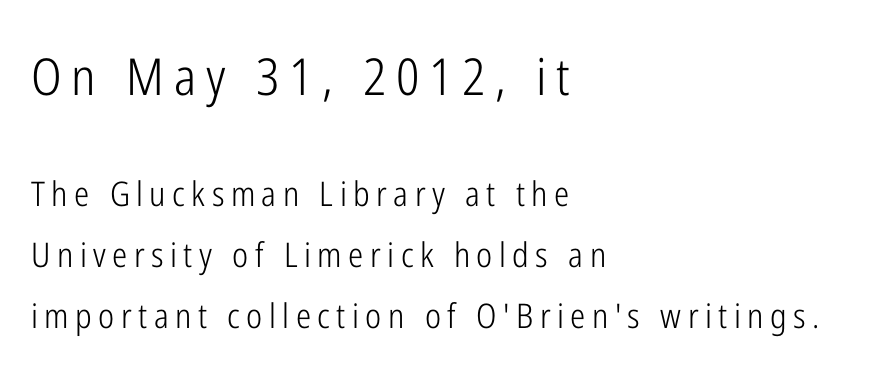
The image shows 51 px light, condensed sans-serif type, upright; set left-aligned, line spacing 1.79x, not underlined; the first (top) block is 1.5x larger; low stroke contrast and a medium x-height.
